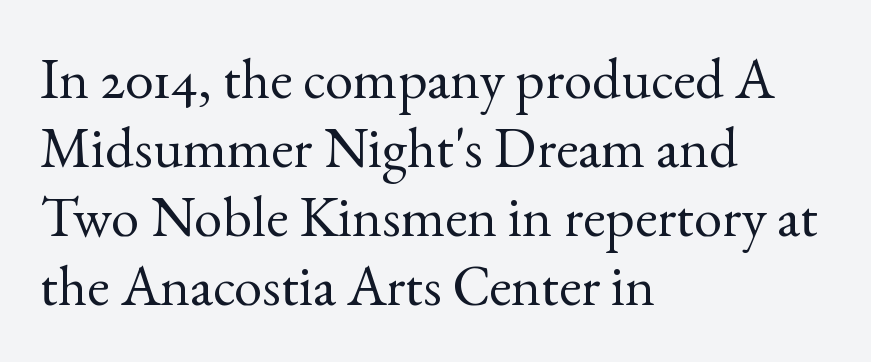
{"serif": "yes", "italic": "no", "bold": "no", "weight": "regular", "width": "normal", "x_height": "small", "monospaced": "no", "underline": "no", "align": "left", "line_spacing_ratio": 1.21, "letter_spacing": "normal", "letter_spacing_em": 0.0, "glyph_px": 57}
